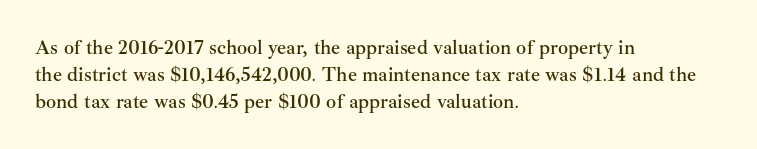
{"italic": "no", "underline": "no", "align": "left", "line_spacing": "normal", "line_spacing_ratio": 1.35, "letter_spacing": "normal", "letter_spacing_em": 0.0, "glyph_px": 20}
